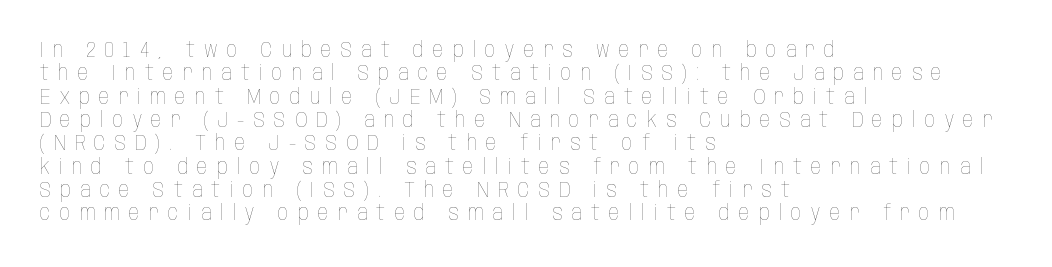
The image shows 21 px text type, upright; set left-aligned, tight line spacing (1.11x), unusually wide letter spacing (+0.44 em), not underlined.
